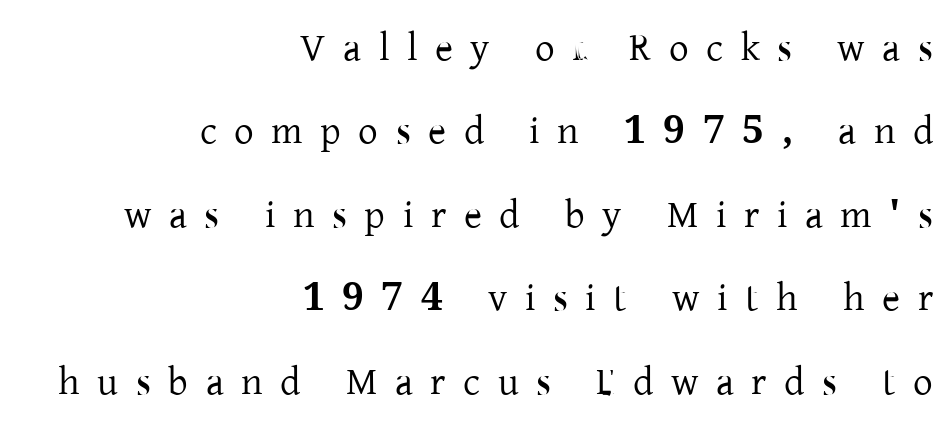
Q: Is the text italic (slanted)? A: No, it is upright.
Q: Is the typeface a serif or a sans-serif typeface? A: Serif.
Q: Is the text underlined? A: No.
Q: How is the paragraph aligned? A: Right-aligned.
Q: Is the spacing between letters normal or unusually wide? A: Unusually wide.
Q: Is the spacing between lines tight, normal or loose? A: Loose.
Q: Width (condensed, normal, or wide)? A: Normal.
Q: Stroke contrast? A: Low.
Q: x-height? A: Medium.
Q: Monospaced? A: No.
